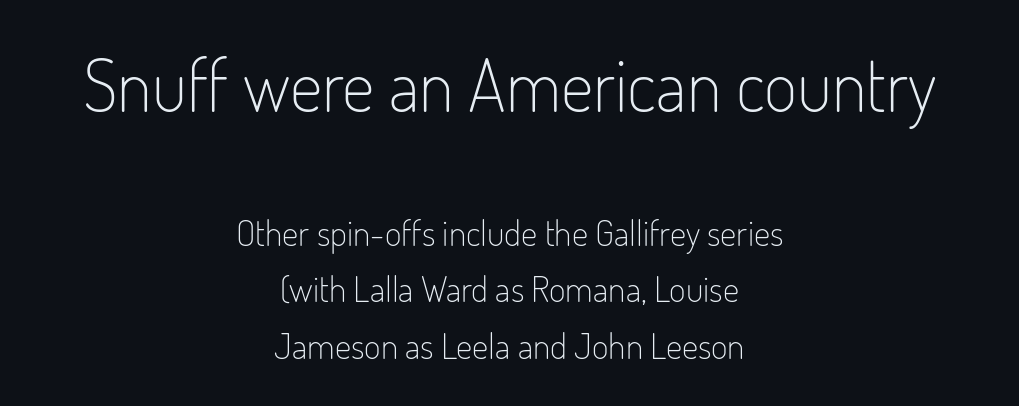
{"serif": "no", "italic": "no", "bold": "no", "weight": "light", "width": "condensed", "stroke_contrast": "low", "x_height": "small", "monospaced": "no", "underline": "no", "align": "center", "line_spacing": "normal", "line_spacing_ratio": 1.57, "letter_spacing": "normal", "letter_spacing_em": 0.0, "larger_block": "first", "size_ratio": 2.0, "glyph_px": 72}
